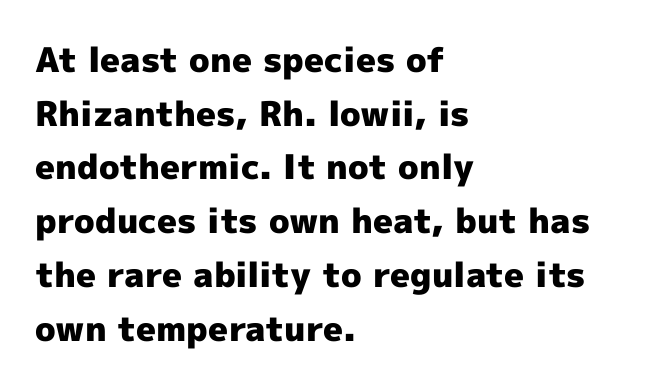
{"serif": "no", "italic": "no", "bold": "yes", "weight": "heavy", "width": "normal", "x_height": "medium", "monospaced": "no", "underline": "no", "align": "left", "line_spacing": "normal", "line_spacing_ratio": 1.58, "letter_spacing": "normal", "letter_spacing_em": 0.0, "glyph_px": 34}
